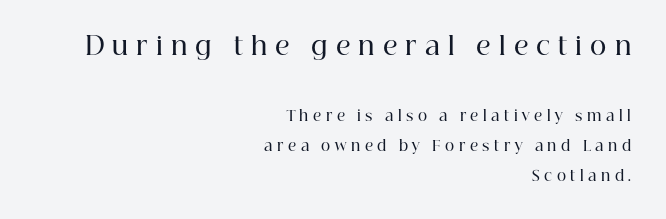
{"italic": "no", "bold": "semi", "underline": "no", "align": "right", "line_spacing": "loose", "line_spacing_ratio": 2.15, "letter_spacing": "wide", "letter_spacing_em": 0.32, "larger_block": "first", "size_ratio": 1.79, "glyph_px": 25}
